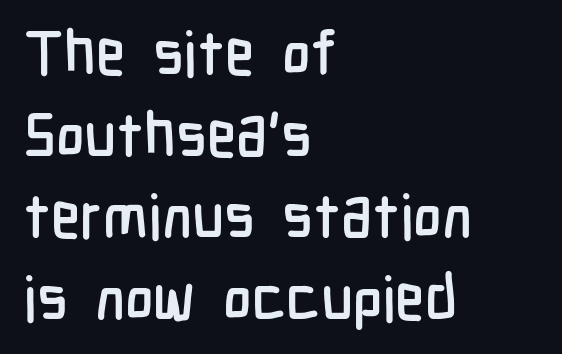
{"serif": "no", "italic": "no", "width": "condensed", "stroke_contrast": "low", "x_height": "medium", "monospaced": "no", "underline": "no", "align": "left", "line_spacing": "normal", "line_spacing_ratio": 1.34, "letter_spacing": "normal", "letter_spacing_em": 0.0, "glyph_px": 61}
